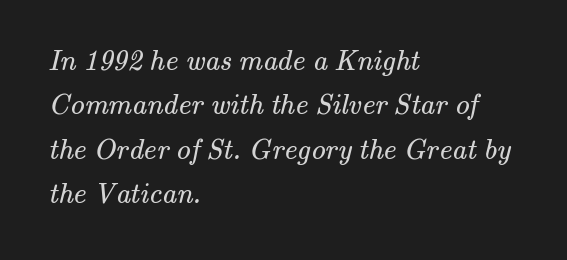
{"serif": "yes", "bold": "no", "weight": "regular", "width": "normal", "stroke_contrast": "medium", "x_height": "small", "monospaced": "no", "underline": "no", "align": "left", "line_spacing": "normal", "line_spacing_ratio": 1.53, "letter_spacing": "normal", "letter_spacing_em": 0.0, "glyph_px": 29}
